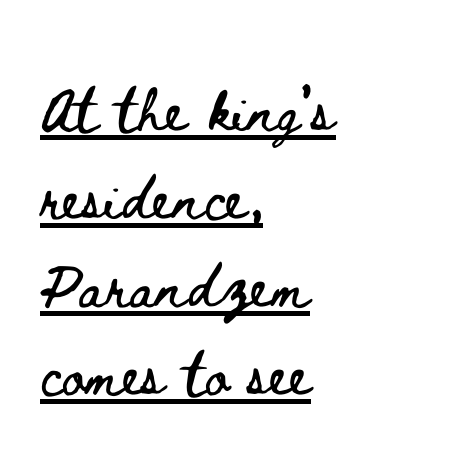
The image shows 55 px wide type; set left-aligned, normal line spacing (1.6x), normal letter spacing, underlined; low stroke contrast and a small x-height.
